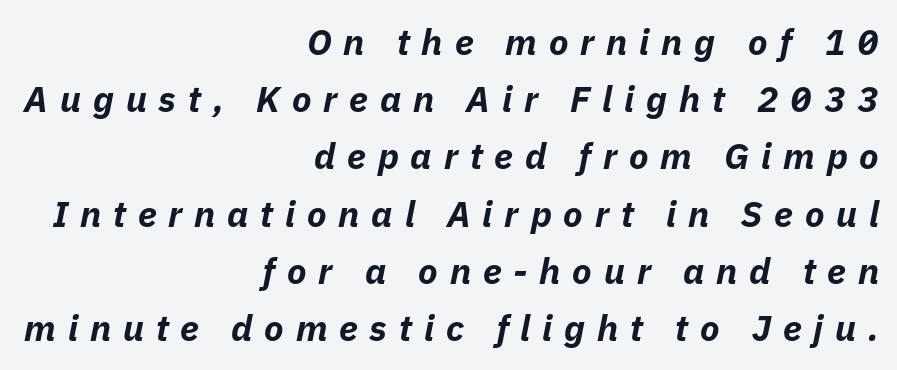
The image shows 36 px bold type, italic (leaning right); set right-aligned, normal line spacing (1.59x), unusually wide letter spacing (+0.33 em), not underlined; low stroke contrast and a medium x-height.
